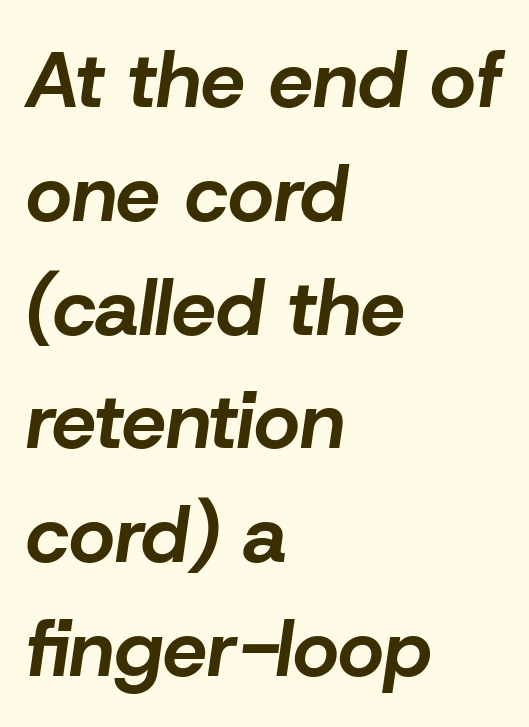
The image shows 79 px bold type, italic (leaning right); set left-aligned, normal line spacing (1.44x), normal letter spacing, not underlined; low stroke contrast and a medium x-height.
